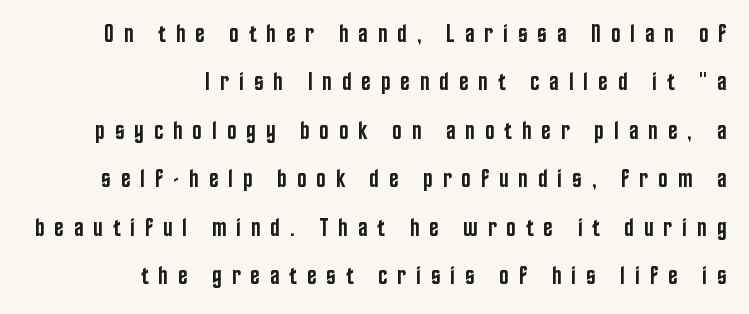
Q: Is the text bold? A: Semi-bold.
Q: Is the text italic (slanted)? A: No, it is upright.
Q: Is the text underlined? A: No.
Q: How is the paragraph aligned? A: Right-aligned.
Q: Is the spacing between letters normal or unusually wide? A: Unusually wide.
Q: Is the spacing between lines tight, normal or loose? A: Loose.
